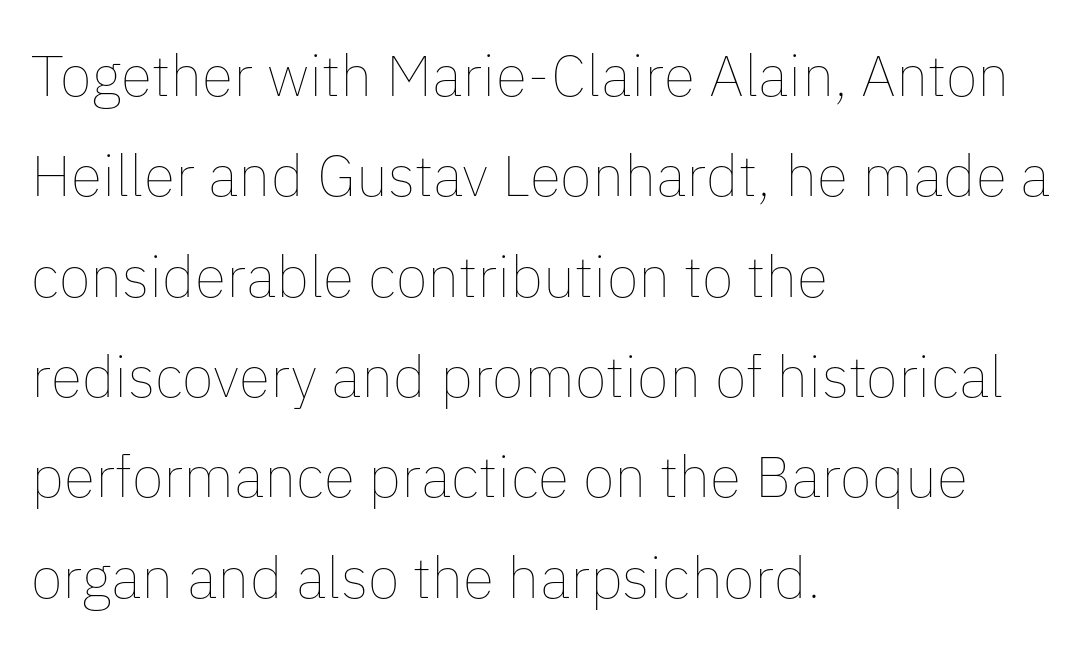
The setting favours the left margin, as ordinary paragraphs usually do. The lettering holds an erect, upright posture throughout. Observe the ordinary spacing: letters are neighbours, not strangers. Note the varied advance widths — an 'i' is clearly narrower than an 'm'. The strokes are not fattened; the text isn't bold. Bare-footed words on every line.
